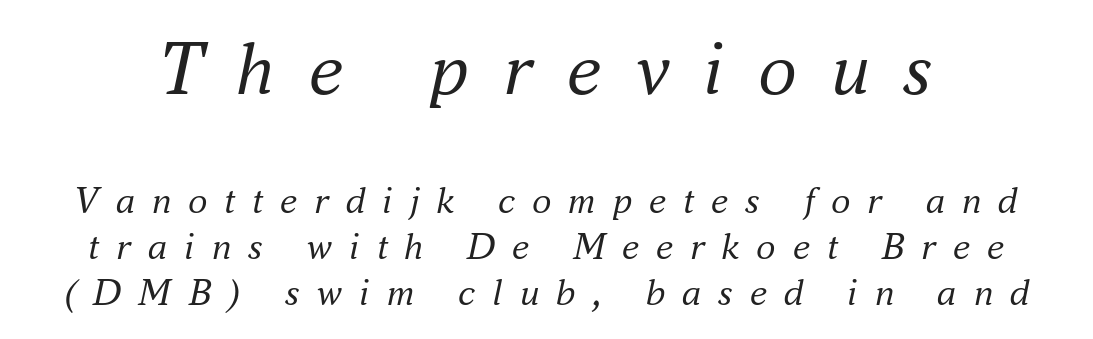
The image shows 78 px regular-weight serif type, italic (leaning right); set line spacing 1.18x, unusually wide letter spacing (+0.43 em), not underlined; the first (top) block is 2.0x larger; medium stroke contrast and a small x-height.
